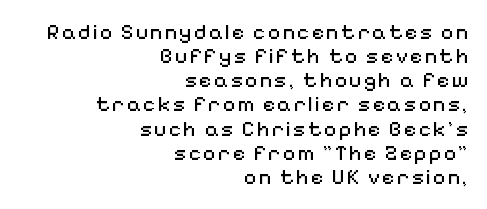
The image shows 21 px text type, upright; set right-aligned, tight line spacing (1.15x), not underlined.
